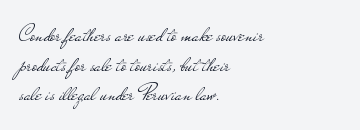
Words appear dense and cohesive because spacing is normal. Stem width sits at or under what a default text font uses. Honestly, there is no underline to notice here at all.
